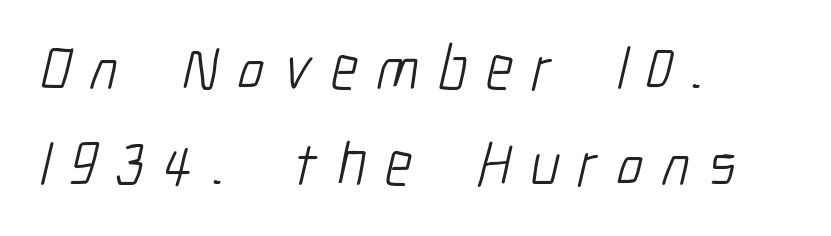
The image shows 62 px light, condensed sans-serif type; set left-aligned, normal line spacing (1.55x), unusually wide letter spacing (+0.31 em), not underlined; low stroke contrast and a medium x-height.
